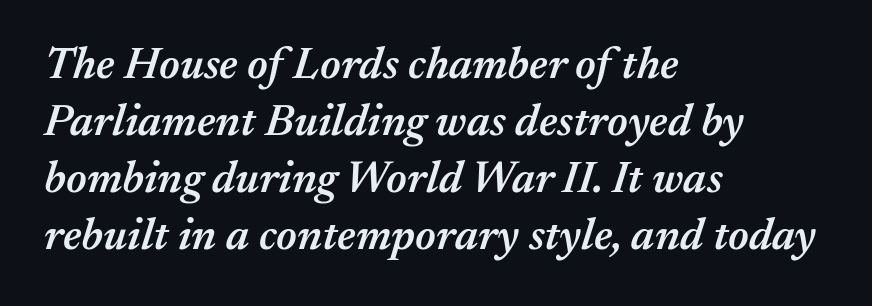
The image shows 45 px semibold type, italic (leaning right); set left-aligned, normal line spacing (1.27x), normal letter spacing, not underlined; medium stroke contrast and a medium x-height.
